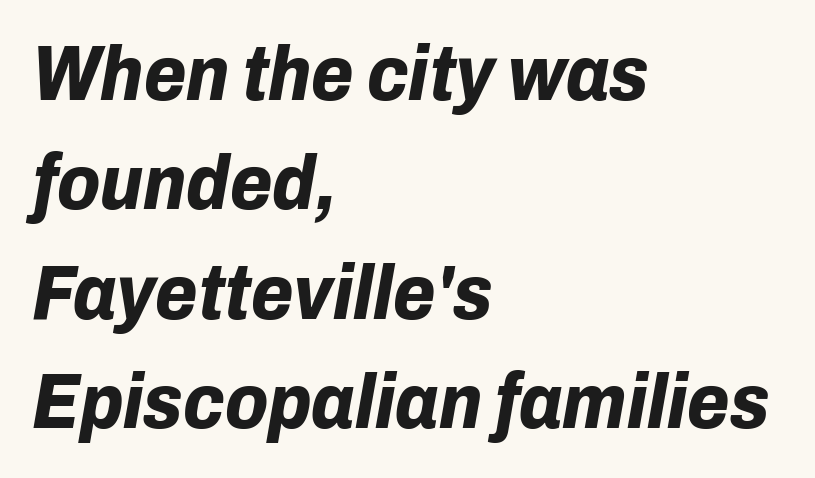
Character widths vary here, with narrow letters taking less room than wide ones. Quick note: underline off. The letters sit at their default tracking, neither squeezed nor spread. Summary of vertical rhythm: regular, with standard interline spacing. A typesetter would mark this as italic.
